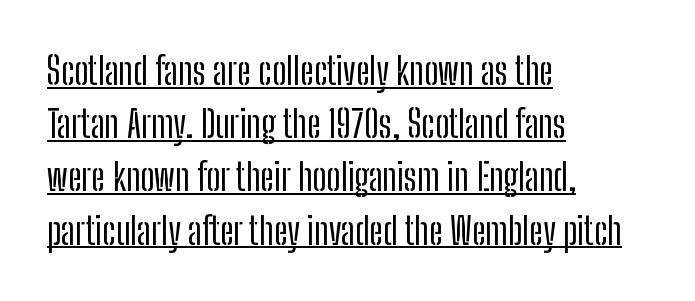
Is there much room between lines? A standard amount, neither cramped nor airy. Does a line run under the words? Yes, clearly. Spacing between characters is what you'd get straight out of the box. This rendering employs a face without finishing strokes, i.e., a sans-serif.
